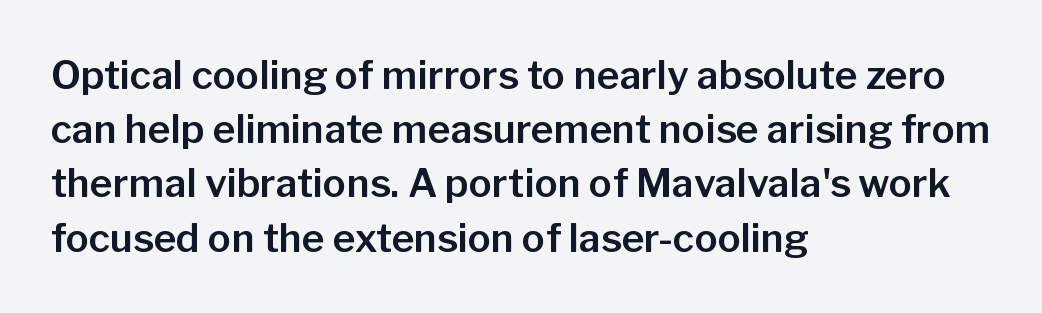
The area under the type is left untouched. A typesetter would call this proportional, since set widths differ per character. The leading is moderate, giving the passage an even texture. Notice how the stems are strictly vertical — no italics here.
